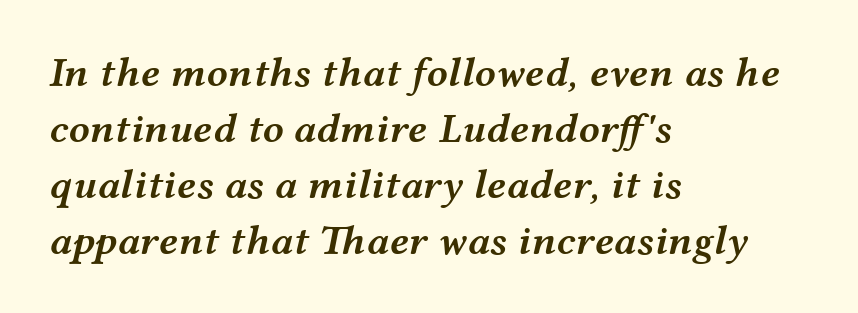
{"italic": "yes", "lean": "right", "slant_degrees": 12, "bold": "semi", "weight": "semibold", "width": "wide", "stroke_contrast": "medium", "x_height": "medium", "monospaced": "no", "underline": "no", "align": "left", "line_spacing": "normal", "line_spacing_ratio": 1.33, "letter_spacing": "normal", "letter_spacing_em": 0.0, "glyph_px": 42}
